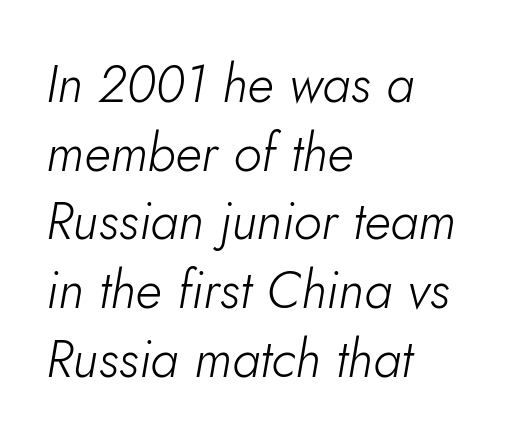
Q: Is the text bold? A: No.
Q: Is the text italic (slanted)? A: Yes, it leans right by about 10 degrees.
Q: Is the text underlined? A: No.
Q: How is the paragraph aligned? A: Left-aligned.
Q: Is the spacing between letters normal or unusually wide? A: Normal.
Q: Is the spacing between lines tight, normal or loose? A: Normal.
Q: Width (condensed, normal, or wide)? A: Normal.
Q: Stroke contrast? A: Low.
Q: x-height? A: Small.
Q: Monospaced? A: No.
